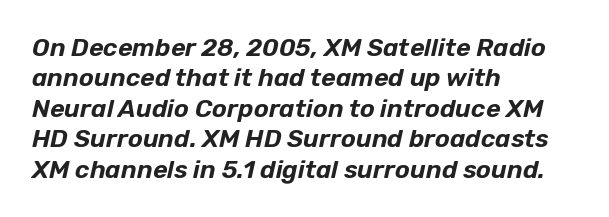
Layout note: lines flush left. The passage shown leans; its letterforms are oblique. Here the glyphs are tracked normally, forming tight word shapes. Underline: absent.
